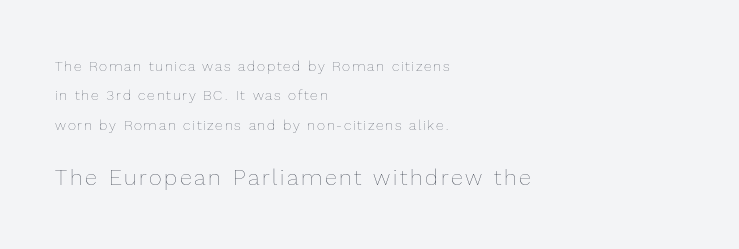
Q: Is the text bold? A: No.
Q: Is the text italic (slanted)? A: No, it is upright.
Q: Is the text underlined? A: No.
Q: How is the paragraph aligned? A: Left-aligned.
Q: Is the spacing between lines tight, normal or loose? A: Loose.
Q: Which block of text is set in a larger size, the first (top) or the second (bottom)? A: The second (bottom) one.
